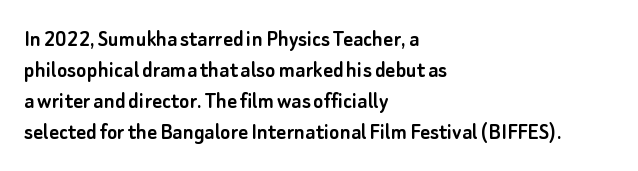
The image shows 24 px text type, upright; set left-aligned, normal line spacing (1.29x), normal letter spacing, not underlined.
